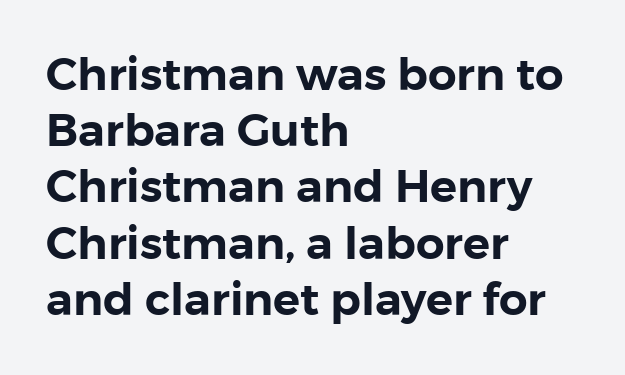
Q: Is the text italic (slanted)? A: No, it is upright.
Q: Is the typeface a serif or a sans-serif typeface? A: Sans-serif.
Q: Is the text underlined? A: No.
Q: How is the paragraph aligned? A: Left-aligned.
Q: Is the spacing between letters normal or unusually wide? A: Normal.
Q: Is the spacing between lines tight, normal or loose? A: Normal.
Q: Width (condensed, normal, or wide)? A: Normal.
Q: Stroke contrast? A: Low.
Q: x-height? A: Medium.
Q: Monospaced? A: No.
